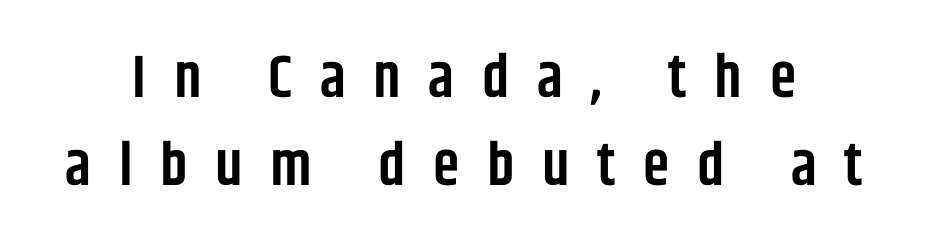
Q: Is the text bold? A: Semi-bold.
Q: Is the text italic (slanted)? A: No, it is upright.
Q: Is the typeface a serif or a sans-serif typeface? A: Sans-serif.
Q: Is the text underlined? A: No.
Q: Is the spacing between letters normal or unusually wide? A: Unusually wide.
Q: Is the spacing between lines tight, normal or loose? A: Normal.
Q: Width (condensed, normal, or wide)? A: Condensed.
Q: Stroke contrast? A: Low.
Q: x-height? A: Large.
Q: Monospaced? A: No.
